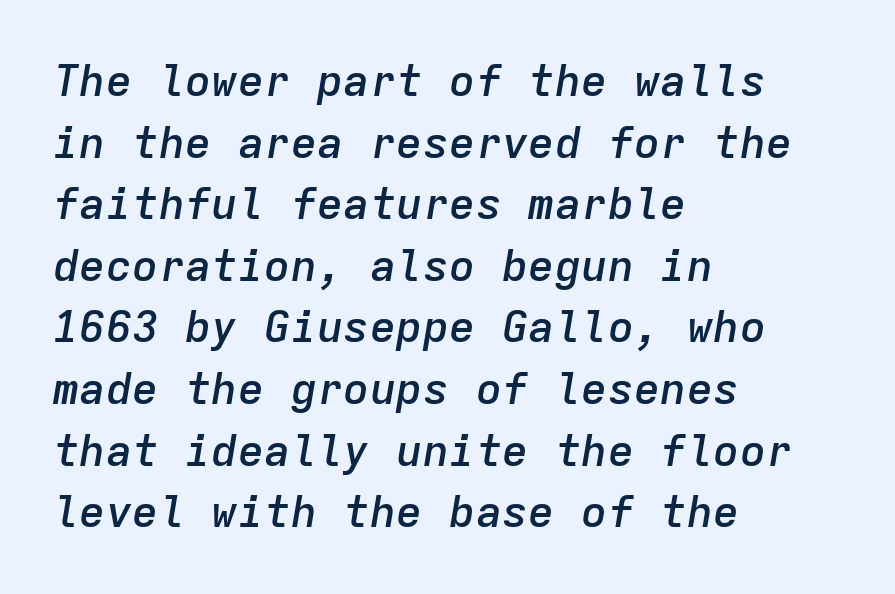
{"italic": "yes", "lean": "right", "slant_degrees": 9, "bold": "semi", "weight": "semibold", "width": "normal", "stroke_contrast": "low", "x_height": "medium", "monospaced": "yes", "underline": "no", "align": "left", "line_spacing": "normal", "line_spacing_ratio": 1.4, "letter_spacing": "normal", "letter_spacing_em": 0.0, "glyph_px": 44}
